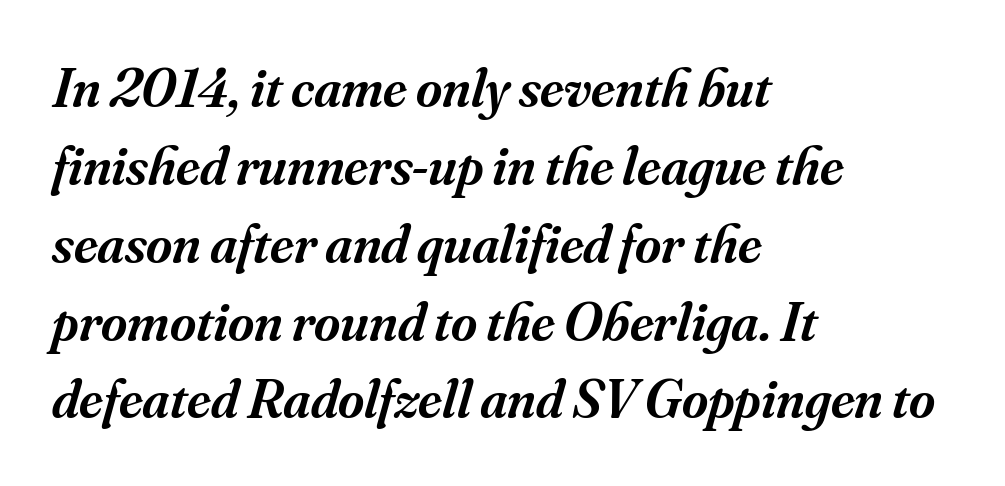
{"serif": "yes", "italic": "yes", "lean": "right", "slant_degrees": 16, "bold": "semi", "weight": "semibold", "width": "normal", "stroke_contrast": "medium", "x_height": "small", "monospaced": "no", "underline": "no", "align": "left", "line_spacing": "normal", "line_spacing_ratio": 1.39, "letter_spacing": "normal", "letter_spacing_em": 0.0, "glyph_px": 56}
